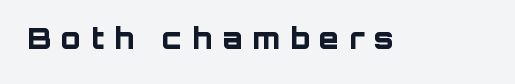
The image shows 29 px bold sans-serif type, upright; set unusually wide letter spacing (+0.34 em), not underlined; low stroke contrast and a large x-height.
